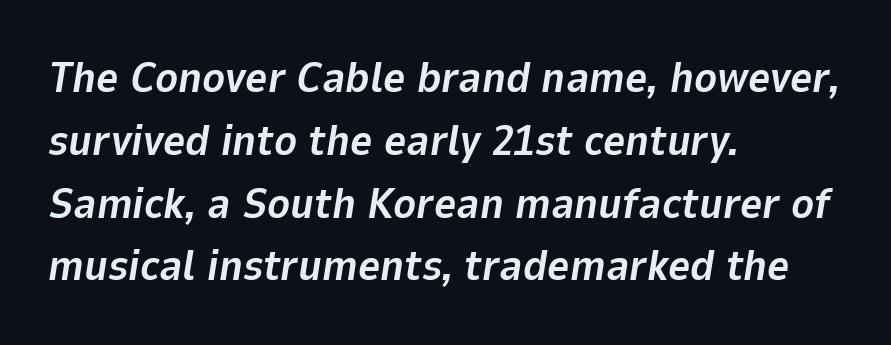
Q: Is the text bold? A: Yes.
Q: Is the text italic (slanted)? A: Yes, it leans right by about 9 degrees.
Q: Is the text underlined? A: No.
Q: How is the paragraph aligned? A: Left-aligned.
Q: Is the spacing between letters normal or unusually wide? A: Normal.
Q: Is the spacing between lines tight, normal or loose? A: Normal.
Q: Width (condensed, normal, or wide)? A: Normal.
Q: Stroke contrast? A: Low.
Q: x-height? A: Medium.
Q: Monospaced? A: No.
